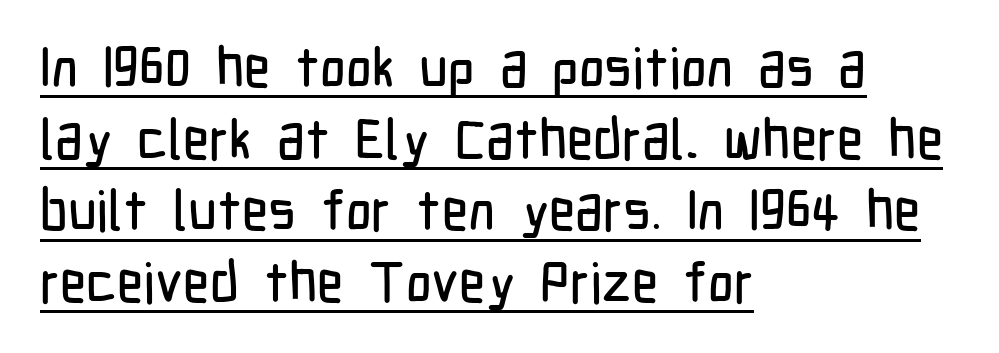
Q: Is the text italic (slanted)? A: No, it is upright.
Q: Is the typeface a serif or a sans-serif typeface? A: Sans-serif.
Q: Is the text underlined? A: Yes.
Q: How is the paragraph aligned? A: Left-aligned.
Q: Is the spacing between letters normal or unusually wide? A: Normal.
Q: Is the spacing between lines tight, normal or loose? A: Normal.
Q: Width (condensed, normal, or wide)? A: Condensed.
Q: Stroke contrast? A: Low.
Q: x-height? A: Medium.
Q: Monospaced? A: No.
